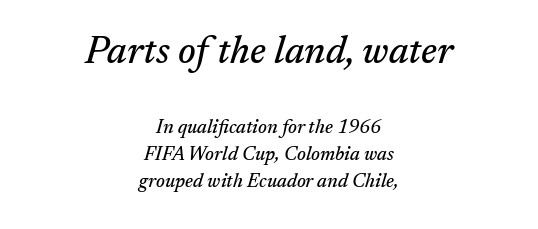
The image shows 38 px serif type, italic (leaning right); set centered, normal line spacing (1.42x), normal letter spacing, not underlined; the first (top) block is 2.0x larger; medium stroke contrast and a medium x-height.
